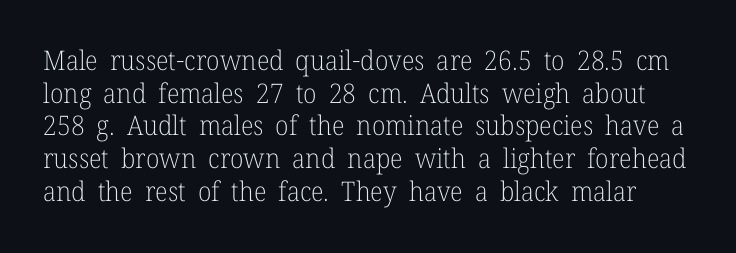
{"italic": "no", "bold": "no", "underline": "no", "line_spacing_ratio": 1.21, "letter_spacing": "normal", "letter_spacing_em": 0.0, "glyph_px": 27}
